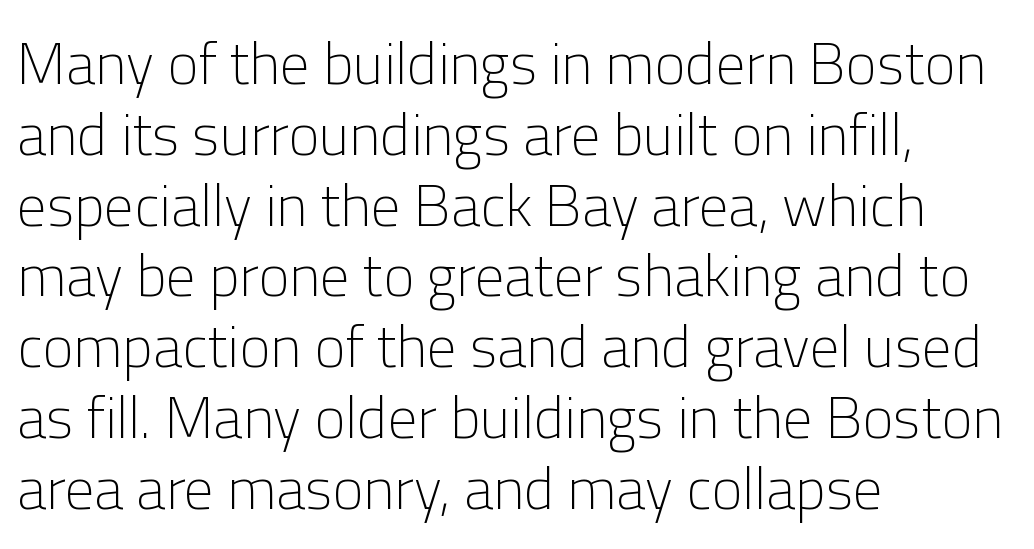
{"serif": "no", "italic": "no", "bold": "no", "weight": "light", "width": "normal", "stroke_contrast": "low", "x_height": "medium", "monospaced": "no", "underline": "no", "align": "left", "line_spacing_ratio": 1.2, "letter_spacing": "normal", "letter_spacing_em": 0.0, "glyph_px": 59}
